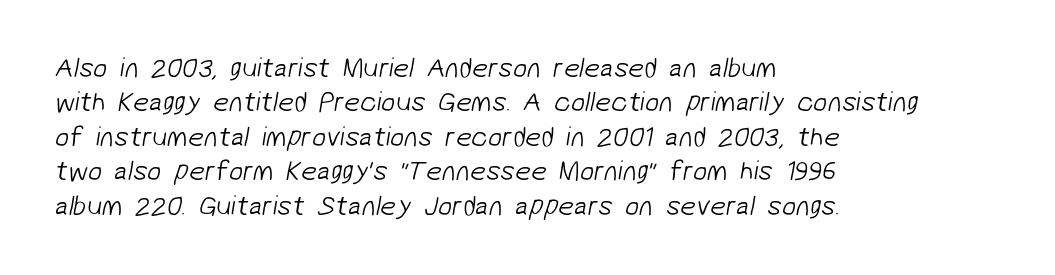
{"serif": "no", "bold": "no", "weight": "light", "width": "normal", "stroke_contrast": "low", "x_height": "medium", "monospaced": "no", "underline": "no", "align": "left", "line_spacing_ratio": 1.23, "letter_spacing": "normal", "letter_spacing_em": 0.0, "glyph_px": 28}
